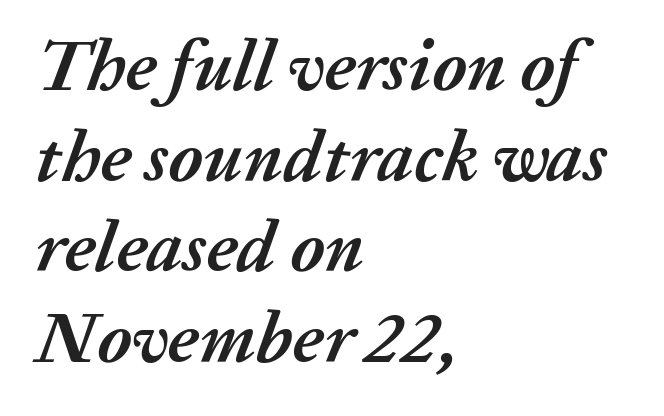
Q: Is the text bold? A: Yes.
Q: Is the text italic (slanted)? A: Yes, it leans right by about 20 degrees.
Q: Is the text underlined? A: No.
Q: How is the paragraph aligned? A: Left-aligned.
Q: Is the spacing between letters normal or unusually wide? A: Normal.
Q: Is the spacing between lines tight, normal or loose? A: Normal.
Q: Width (condensed, normal, or wide)? A: Normal.
Q: Stroke contrast? A: Medium.
Q: x-height? A: Medium.
Q: Monospaced? A: No.
